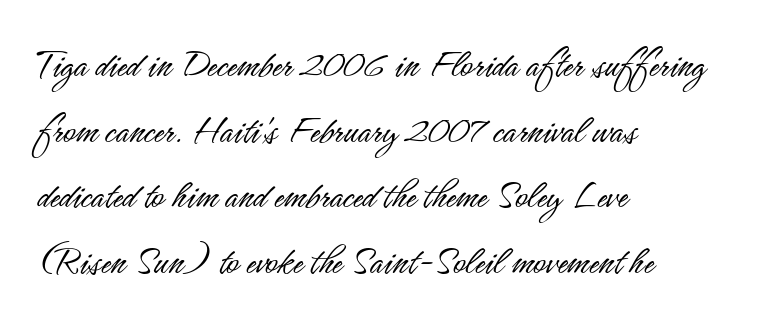
Q: Is the text bold? A: No.
Q: Is the text italic (slanted)? A: Yes.
Q: Is the typeface a serif or a sans-serif typeface? A: Sans-serif.
Q: Is the text underlined? A: No.
Q: How is the paragraph aligned? A: Left-aligned.
Q: Is the spacing between letters normal or unusually wide? A: Normal.
Q: Is the spacing between lines tight, normal or loose? A: Normal.
Q: Width (condensed, normal, or wide)? A: Condensed.
Q: Stroke contrast? A: Low.
Q: x-height? A: Small.
Q: Monospaced? A: No.
